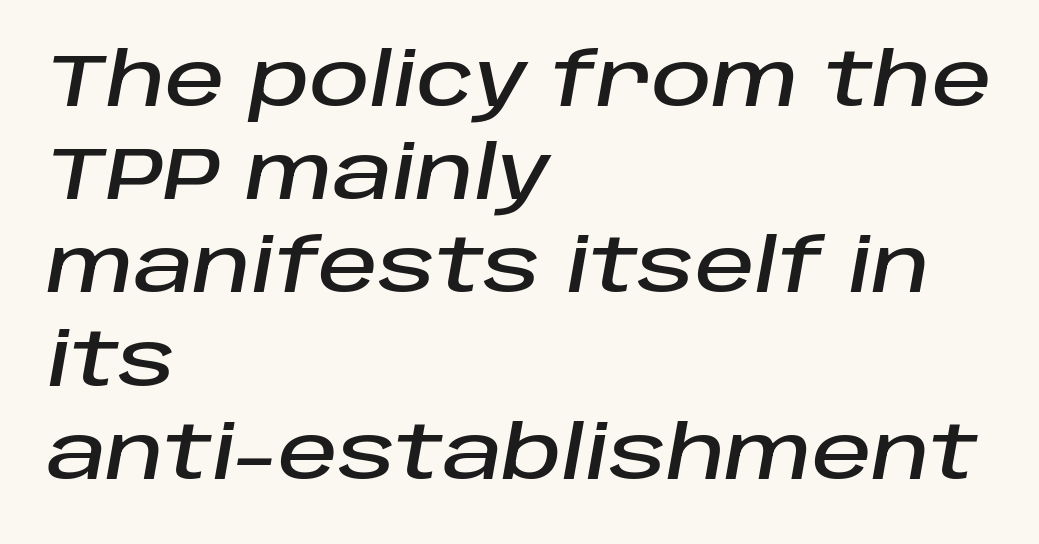
{"italic": "yes", "lean": "right", "slant_degrees": 10, "width": "normal", "stroke_contrast": "low", "x_height": "large", "monospaced": "no", "underline": "no", "align": "left", "line_spacing": "normal", "line_spacing_ratio": 1.26, "letter_spacing": "normal", "letter_spacing_em": 0.0, "glyph_px": 74}
